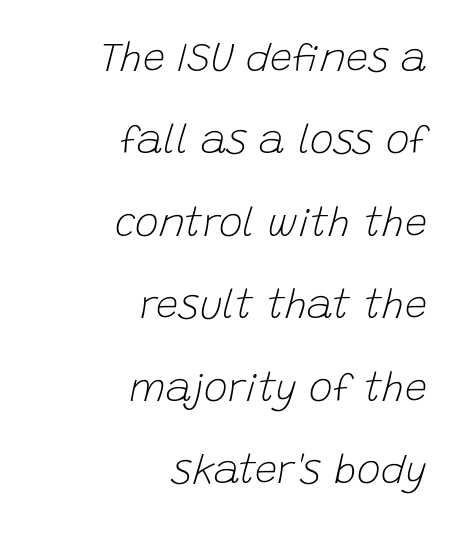
Q: Is the text bold? A: No.
Q: Is the text italic (slanted)? A: Yes, it leans right by about 15 degrees.
Q: Is the text underlined? A: No.
Q: How is the paragraph aligned? A: Right-aligned.
Q: Is the spacing between letters normal or unusually wide? A: Normal.
Q: Is the spacing between lines tight, normal or loose? A: Loose.
Q: Width (condensed, normal, or wide)? A: Normal.
Q: Stroke contrast? A: Low.
Q: x-height? A: Large.
Q: Monospaced? A: No.
